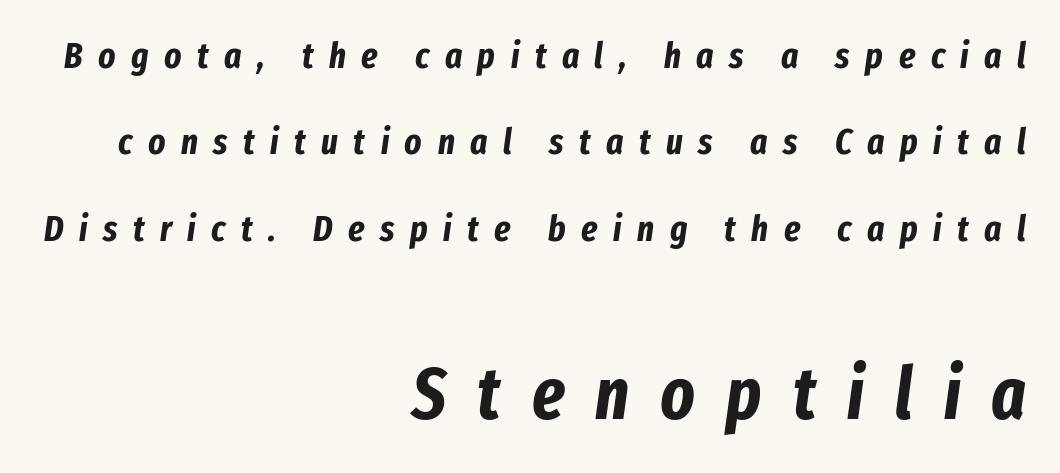
The image shows 72 px bold, condensed type, italic (leaning right); set right-aligned, loose line spacing (2.4x), unusually wide letter spacing (+0.43 em), not underlined; the second (bottom) block is 2.0x larger; low stroke contrast and a medium x-height.
